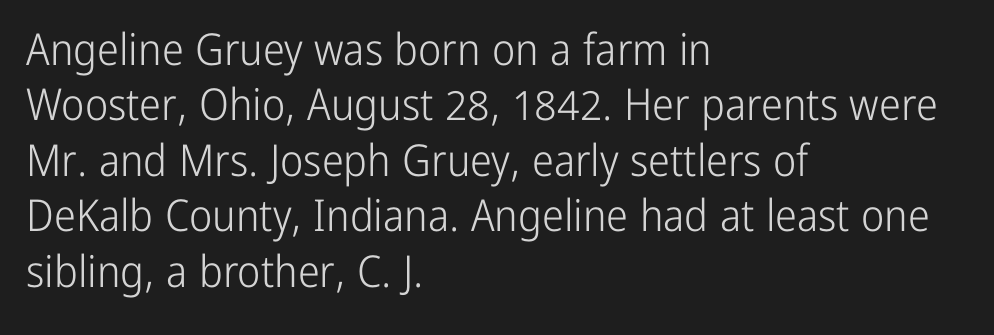
The image shows 44 px light, condensed sans-serif type, upright; set left-aligned, normal line spacing (1.26x), normal letter spacing, not underlined; low stroke contrast and a medium x-height.
